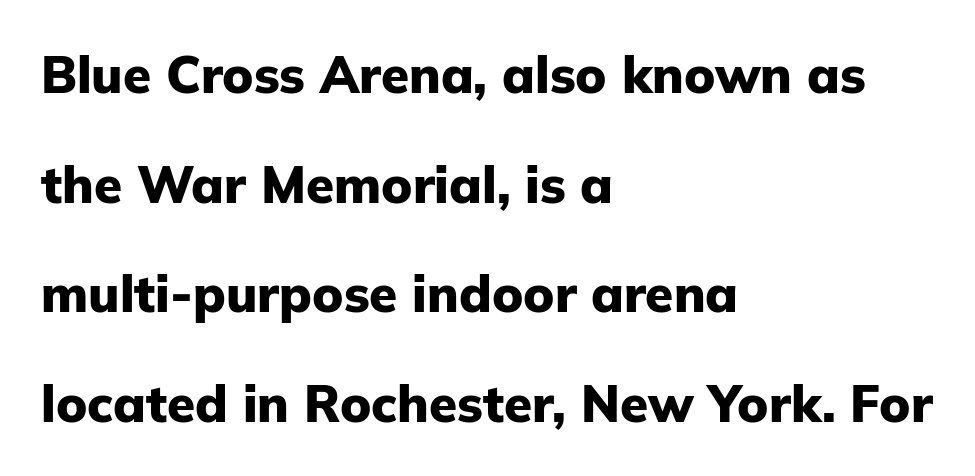
{"serif": "no", "italic": "no", "bold": "yes", "weight": "heavy", "width": "normal", "stroke_contrast": "low", "x_height": "medium", "monospaced": "no", "underline": "no", "align": "left", "line_spacing": "loose", "line_spacing_ratio": 2.15, "letter_spacing": "normal", "letter_spacing_em": 0.0, "glyph_px": 51}
